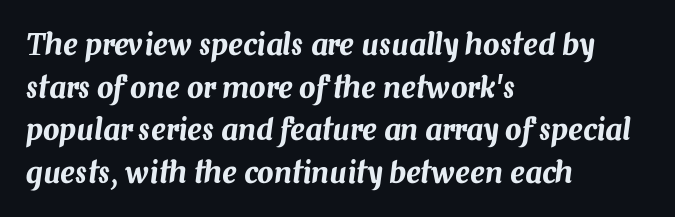
These lines keep a tight, regular rhythm from letter to letter. All the whitespace from short lines collects on the right. Interline gaps are of average width in this sample. This rendering features lettering with no underline. Character widths vary here, with narrow letters taking less room than wide ones. Rendered with sloped, italic letterforms.
